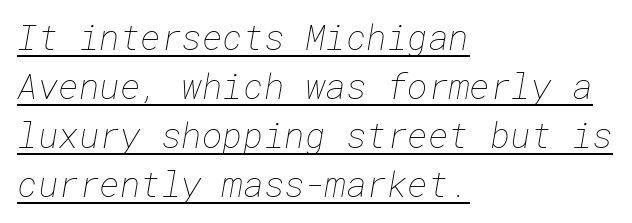
Q: Is the text bold? A: No.
Q: Is the text underlined? A: Yes.
Q: How is the paragraph aligned? A: Left-aligned.
Q: Is the spacing between letters normal or unusually wide? A: Normal.
Q: Is the spacing between lines tight, normal or loose? A: Normal.
Q: Width (condensed, normal, or wide)? A: Normal.
Q: Stroke contrast? A: Low.
Q: x-height? A: Medium.
